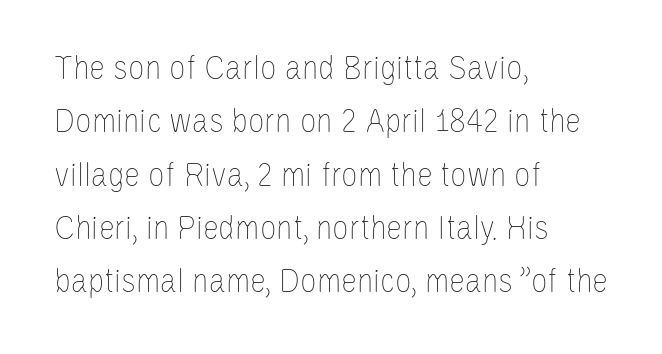
This is roman type, the default non-slanted kind. Clear beneath every line of the passage. The font is comparable to plain body text, perhaps lighter. This sample uses plain, unmodified letter spacing. All the whitespace from short lines collects on the right. This sample has the flowing, uneven cadence of proportional lettering.
